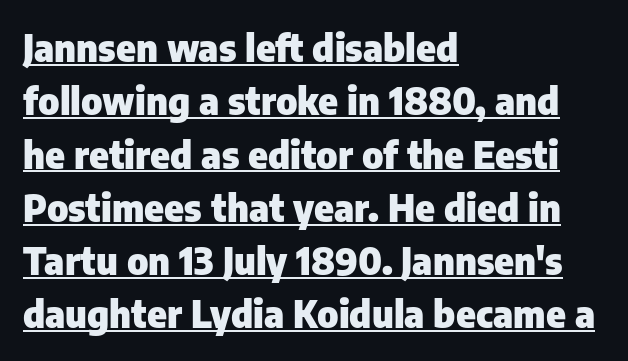
{"serif": "no", "italic": "no", "bold": "yes", "weight": "heavy", "width": "normal", "stroke_contrast": "low", "x_height": "medium", "monospaced": "no", "underline": "yes", "align": "left", "line_spacing": "normal", "line_spacing_ratio": 1.44, "letter_spacing": "normal", "letter_spacing_em": 0.0, "glyph_px": 37}
